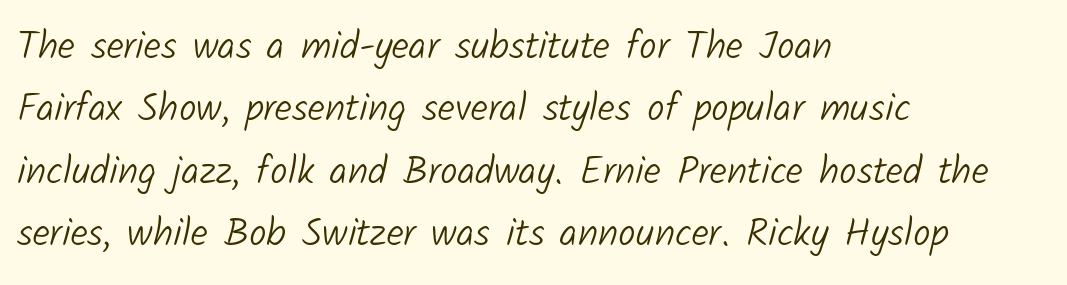
{"serif": "no", "bold": "no", "weight": "light", "width": "normal", "stroke_contrast": "low", "x_height": "medium", "monospaced": "no", "underline": "no", "align": "left", "line_spacing": "normal", "line_spacing_ratio": 1.6, "letter_spacing": "normal", "letter_spacing_em": 0.0, "glyph_px": 39}
